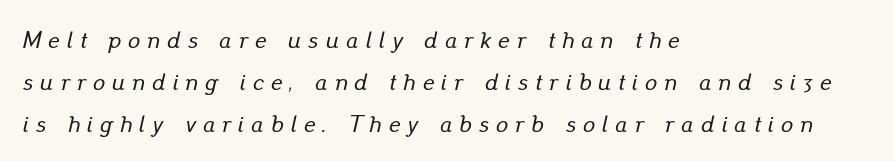
The image shows 24 px text type, italic (leaning right); set left-aligned, line spacing 1.74x, unusually wide letter spacing (+0.3 em), not underlined.
